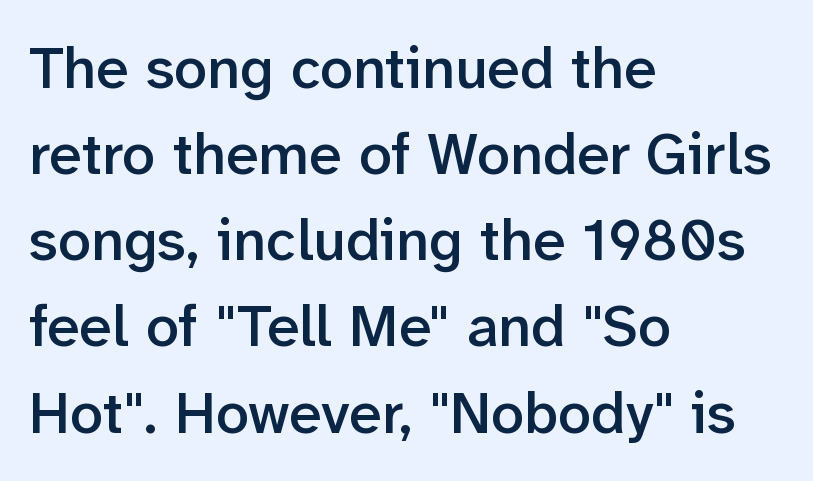
The image shows 59 px semibold sans-serif type, upright; set left-aligned, normal line spacing (1.46x), normal letter spacing, not underlined; low stroke contrast and a medium x-height.
